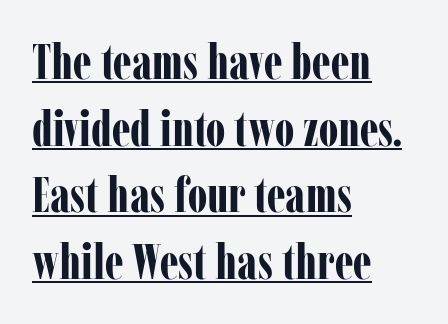
The image shows 49 px bold, condensed serif type, upright; set left-aligned, normal line spacing (1.36x), normal letter spacing, underlined; low stroke contrast and a medium x-height.
